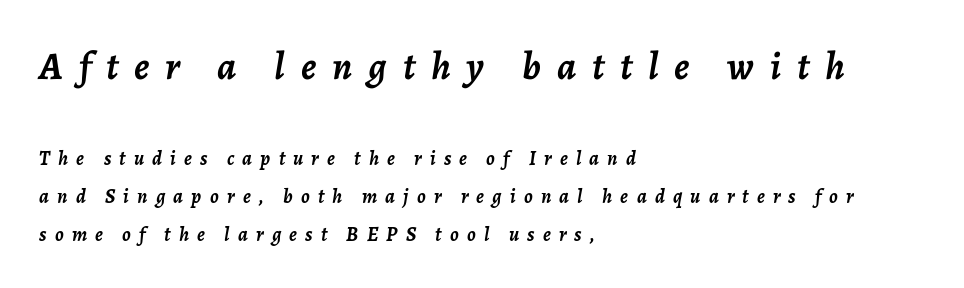
{"italic": "yes", "lean": "right", "slant_degrees": 7, "bold": "yes", "weight": "semibold", "width": "normal", "stroke_contrast": "low", "x_height": "medium", "monospaced": "no", "underline": "no", "align": "left", "line_spacing": "loose", "line_spacing_ratio": 1.9, "letter_spacing": "wide", "letter_spacing_em": 0.41, "larger_block": "first", "size_ratio": 1.95, "glyph_px": 39}
